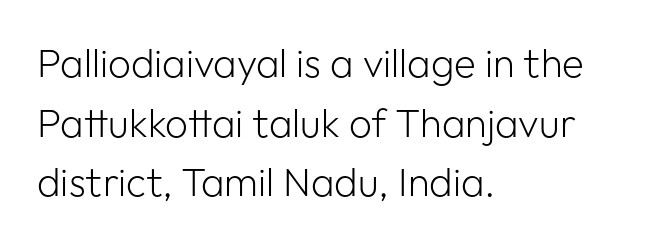
{"serif": "no", "italic": "no", "bold": "no", "weight": "light", "width": "normal", "stroke_contrast": "low", "x_height": "medium", "monospaced": "no", "underline": "no", "align": "left", "line_spacing": "normal", "line_spacing_ratio": 1.49, "letter_spacing": "normal", "letter_spacing_em": 0.0, "glyph_px": 40}
